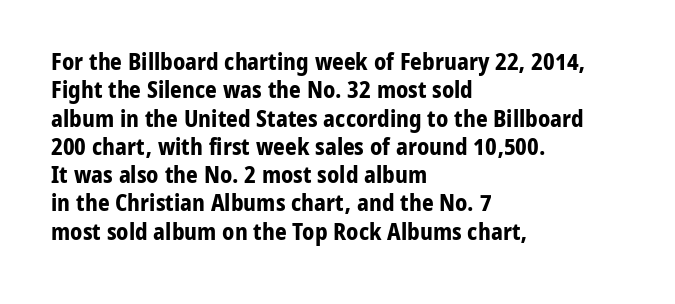
{"italic": "no", "bold": "yes", "underline": "no", "align": "left", "line_spacing_ratio": 1.23, "letter_spacing": "normal", "letter_spacing_em": 0.0, "glyph_px": 23}
